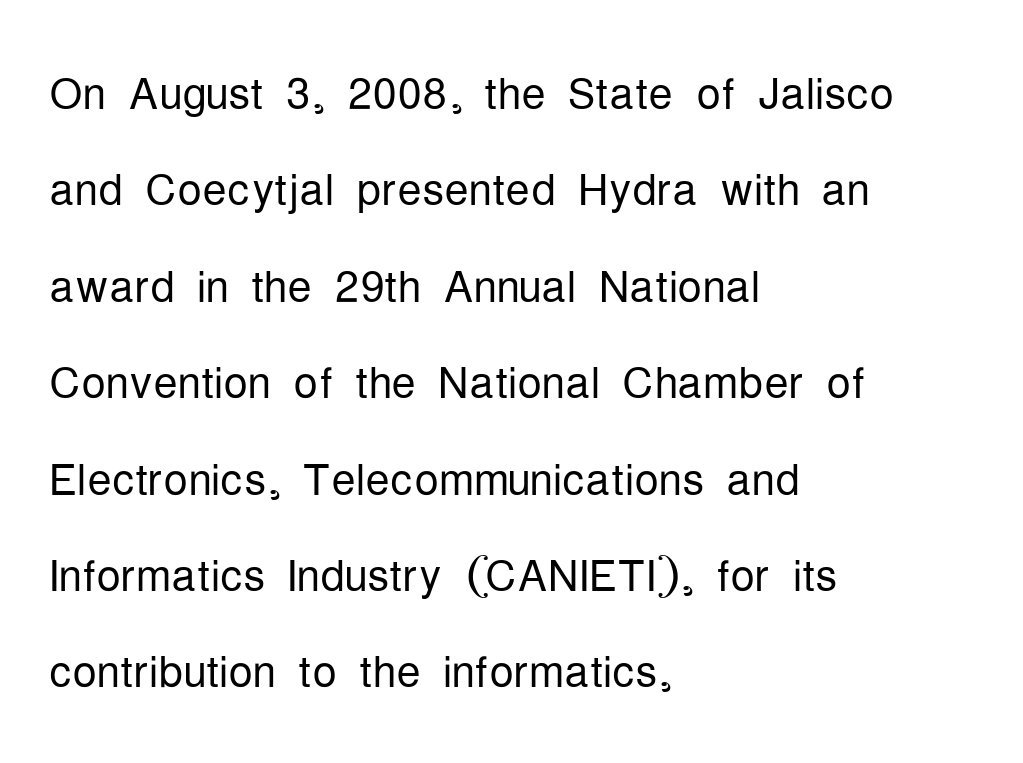
{"serif": "no", "italic": "no", "bold": "no", "weight": "light", "width": "condensed", "stroke_contrast": "low", "x_height": "medium", "monospaced": "no", "underline": "no", "align": "left", "line_spacing": "normal", "line_spacing_ratio": 1.58, "letter_spacing": "normal", "letter_spacing_em": 0.0, "glyph_px": 61}
